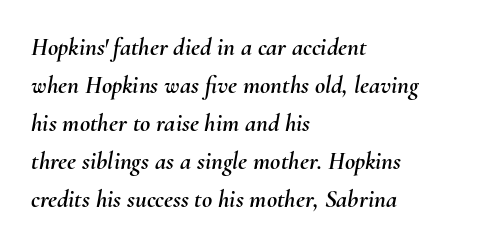
{"italic": "yes", "lean": "right", "slant_degrees": 10, "underline": "no", "align": "left", "line_spacing": "normal", "line_spacing_ratio": 1.52, "letter_spacing": "normal", "letter_spacing_em": 0.0, "glyph_px": 25}
